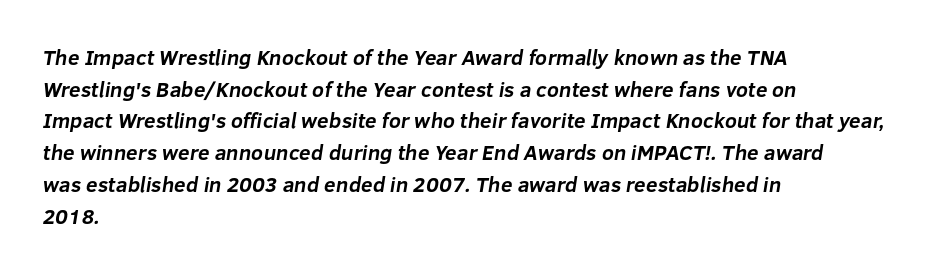
Q: Is the text bold? A: Yes.
Q: Is the text underlined? A: No.
Q: How is the paragraph aligned? A: Left-aligned.
Q: Is the spacing between letters normal or unusually wide? A: Normal.
Q: Is the spacing between lines tight, normal or loose? A: Normal.
